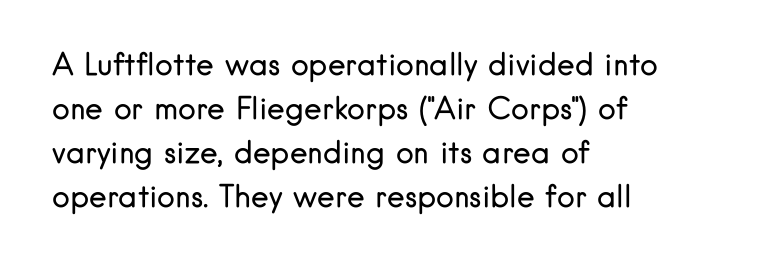
Q: Is the text bold? A: No.
Q: Is the text italic (slanted)? A: No, it is upright.
Q: Is the typeface a serif or a sans-serif typeface? A: Sans-serif.
Q: Is the text underlined? A: No.
Q: How is the paragraph aligned? A: Left-aligned.
Q: Is the spacing between letters normal or unusually wide? A: Normal.
Q: Is the spacing between lines tight, normal or loose? A: Normal.
Q: Width (condensed, normal, or wide)? A: Normal.
Q: Stroke contrast? A: Low.
Q: x-height? A: Small.
Q: Monospaced? A: No.
